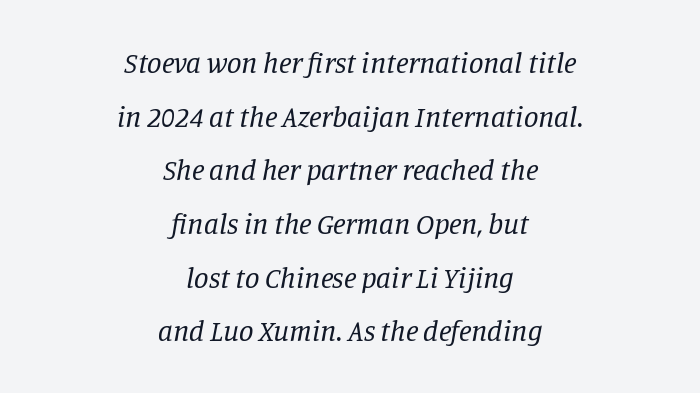
The image shows 29 px regular-weight serif type, italic (leaning right); set centered, line spacing 1.85x, normal letter spacing, not underlined; low stroke contrast and a large x-height.
